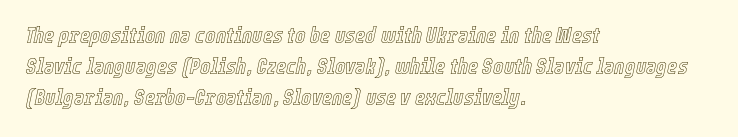
Q: Is the text italic (slanted)? A: Yes, it leans right by about 12 degrees.
Q: Is the text underlined? A: No.
Q: How is the paragraph aligned? A: Left-aligned.
Q: Is the spacing between letters normal or unusually wide? A: Normal.
Q: Is the spacing between lines tight, normal or loose? A: Normal.
